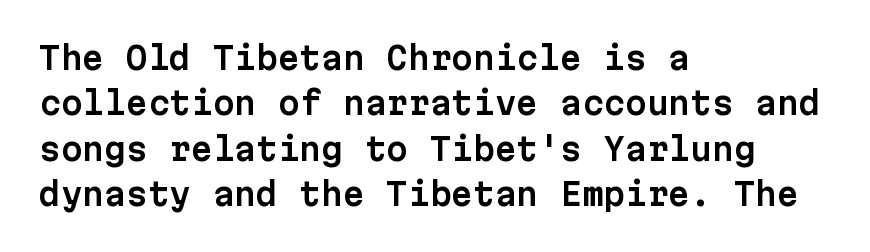
The image shows 31 px sans-serif type, upright, monospaced; set left-aligned, normal line spacing (1.46x), normal letter spacing, not underlined; low stroke contrast and a medium x-height.
